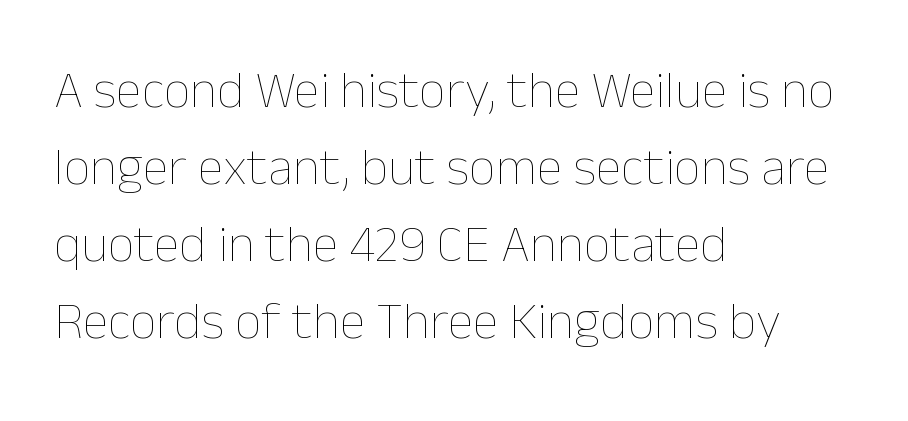
Weight: regular or lighter. Clear beneath every line of the passage. Proportional: the letters do not fall into vertical columns. The rag falls on the right side of this text block. Spacing between characters is what you'd get straight out of the box. Horizontal bands of white between lines are of average thickness.
